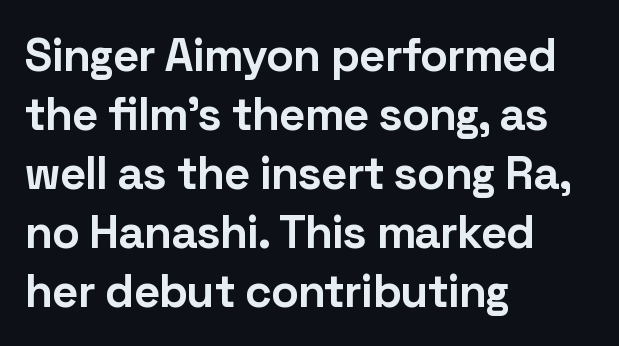
Q: Is the text bold? A: Yes.
Q: Is the text italic (slanted)? A: No, it is upright.
Q: Is the typeface a serif or a sans-serif typeface? A: Sans-serif.
Q: Is the text underlined? A: No.
Q: How is the paragraph aligned? A: Left-aligned.
Q: Is the spacing between letters normal or unusually wide? A: Normal.
Q: Is the spacing between lines tight, normal or loose? A: Normal.
Q: Width (condensed, normal, or wide)? A: Normal.
Q: Stroke contrast? A: Low.
Q: x-height? A: Medium.
Q: Monospaced? A: No.
